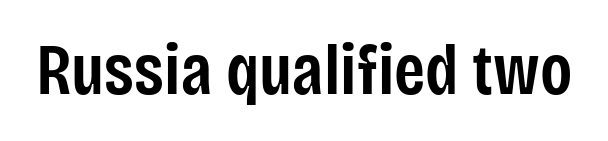
Q: Is the text bold? A: Semi-bold.
Q: Is the text italic (slanted)? A: No, it is upright.
Q: Is the typeface a serif or a sans-serif typeface? A: Sans-serif.
Q: Is the text underlined? A: No.
Q: Is the spacing between letters normal or unusually wide? A: Normal.
Q: Width (condensed, normal, or wide)? A: Condensed.
Q: Stroke contrast? A: Low.
Q: x-height? A: Large.
Q: Monospaced? A: No.
